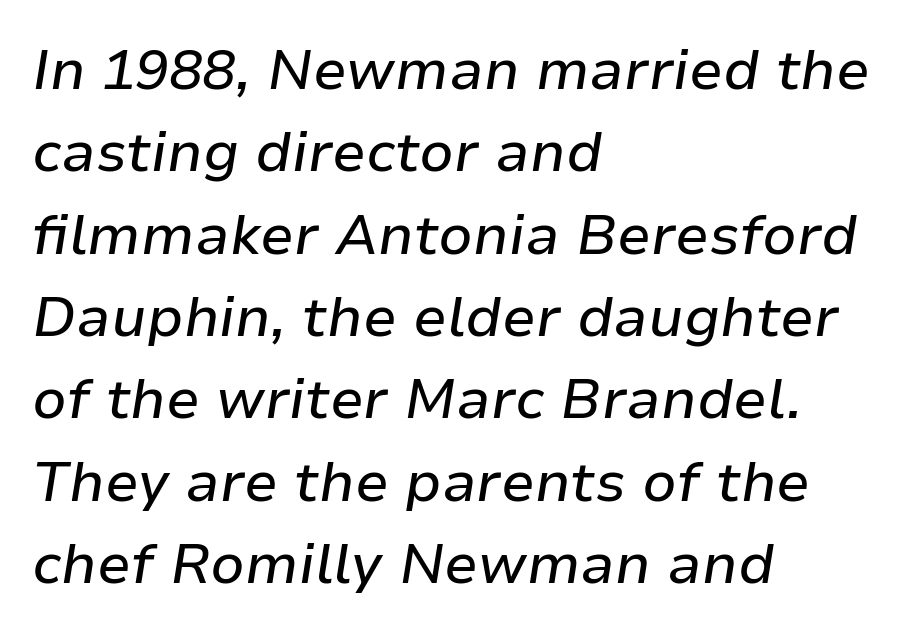
{"italic": "yes", "lean": "right", "slant_degrees": 9, "width": "normal", "stroke_contrast": "low", "x_height": "medium", "monospaced": "no", "underline": "no", "align": "left", "line_spacing": "normal", "line_spacing_ratio": 1.47, "letter_spacing": "normal", "letter_spacing_em": 0.0, "glyph_px": 56}
